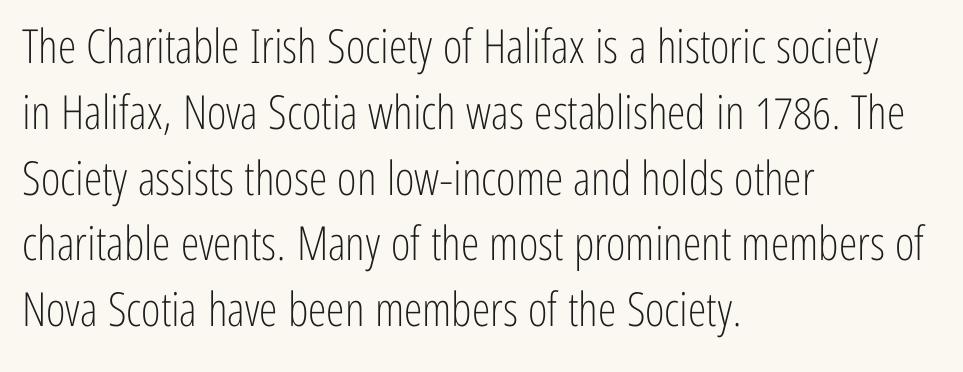
Nothing heavy about these letters — not bold at all. The passage shown is typeset with a sans-serif family. Compared with a centered layout, this one pins lines to the left instead. Looks like regular typesetting: each glyph gets only the width it needs. Baseline-to-baseline distance is the conventional proportion of letter height.
